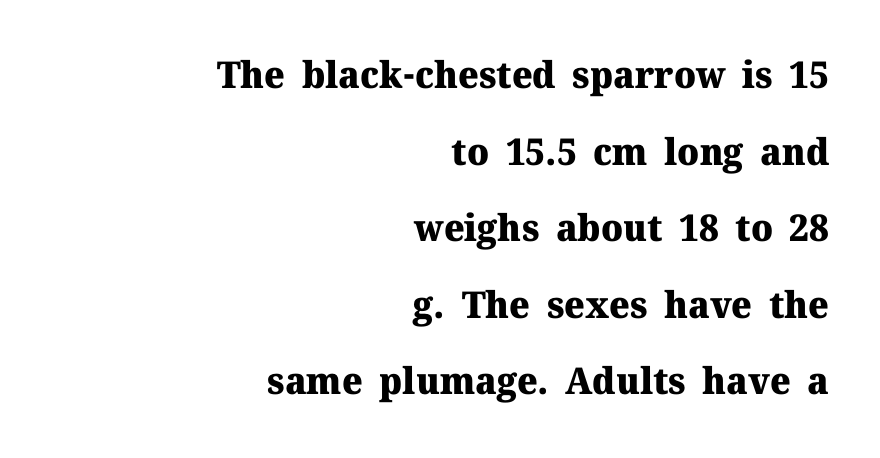
The image shows 37 px heavy serif type, upright; set right-aligned, loose line spacing (2.07x), normal letter spacing, not underlined; medium stroke contrast and a medium x-height.
